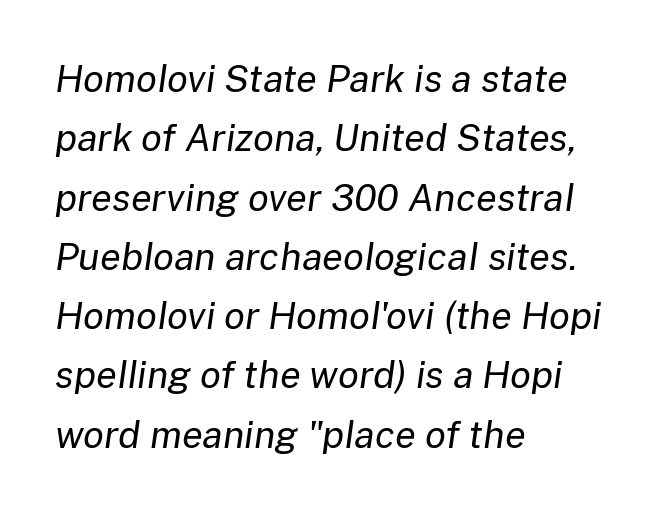
The designer left line spacing at the default. Where is the straight margin? On the left. This is not heavy type; no bold has been used. Rendered with sloped, italic letterforms. Spacing verdict: proportional, widths tailored to each character.
